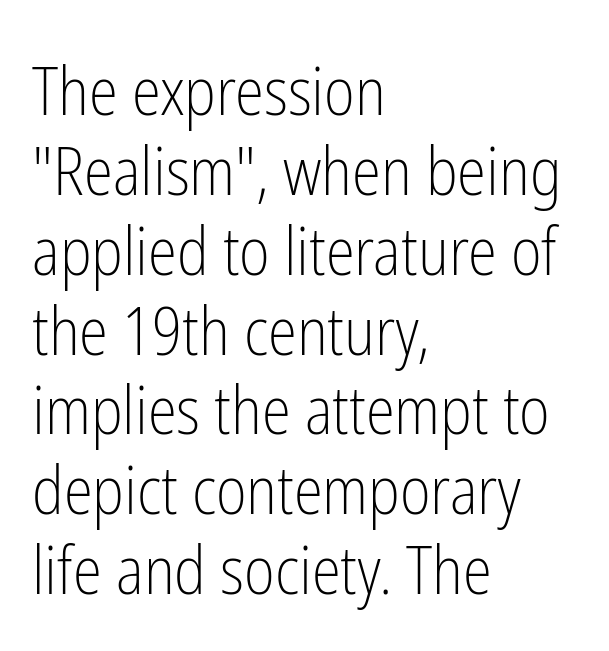
Q: Is the text bold? A: No.
Q: Is the text italic (slanted)? A: No, it is upright.
Q: Is the typeface a serif or a sans-serif typeface? A: Sans-serif.
Q: Is the text underlined? A: No.
Q: How is the paragraph aligned? A: Left-aligned.
Q: Is the spacing between letters normal or unusually wide? A: Normal.
Q: Width (condensed, normal, or wide)? A: Condensed.
Q: Stroke contrast? A: Low.
Q: x-height? A: Medium.
Q: Monospaced? A: No.
